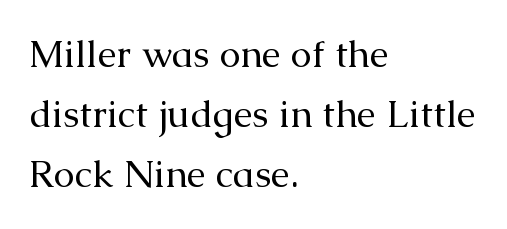
Q: Is the text bold? A: No.
Q: Is the text italic (slanted)? A: No, it is upright.
Q: Is the typeface a serif or a sans-serif typeface? A: Serif.
Q: Is the text underlined? A: No.
Q: How is the paragraph aligned? A: Left-aligned.
Q: Is the spacing between letters normal or unusually wide? A: Normal.
Q: Is the spacing between lines tight, normal or loose? A: Normal.
Q: Width (condensed, normal, or wide)? A: Normal.
Q: Stroke contrast? A: Medium.
Q: x-height? A: Medium.
Q: Monospaced? A: No.
